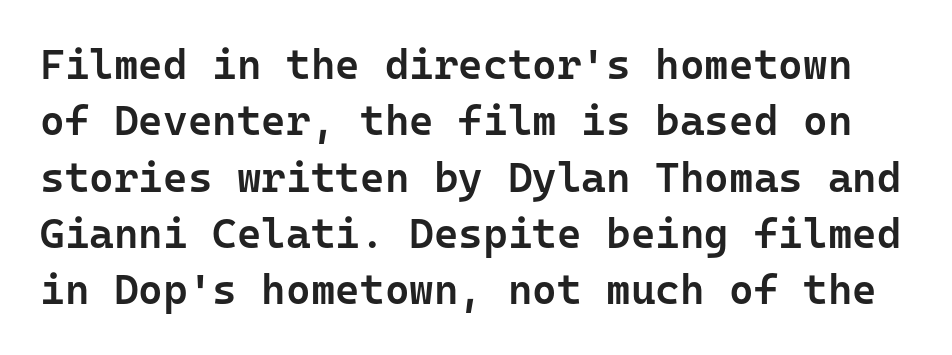
{"serif": "no", "italic": "no", "bold": "semi", "weight": "semibold", "width": "normal", "stroke_contrast": "low", "x_height": "medium", "monospaced": "yes", "underline": "no", "line_spacing": "normal", "line_spacing_ratio": 1.34, "letter_spacing": "normal", "letter_spacing_em": 0.0, "glyph_px": 42}
